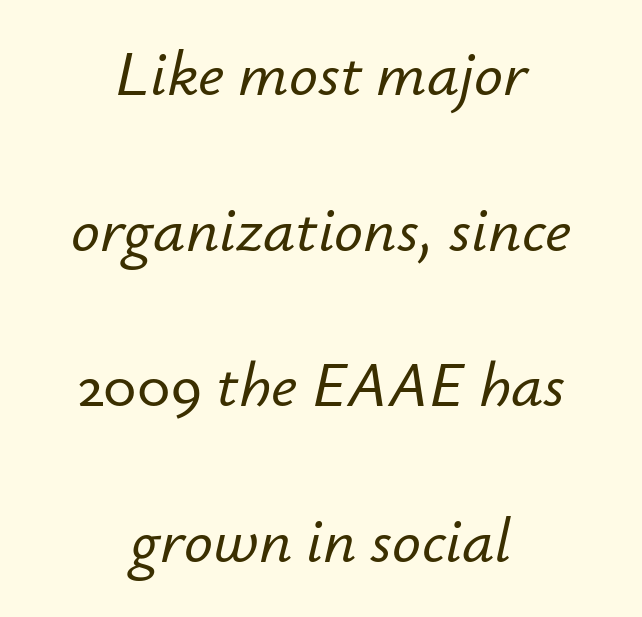
Every character sits at an angle, as italics do. These lines are rendered in a variable-pitch font. Notice the wide empty band between every row — that's loose leading. Horizontal alignment here is central, giving a formal, balanced look. Letters rest on an invisible, unmarked baseline.
